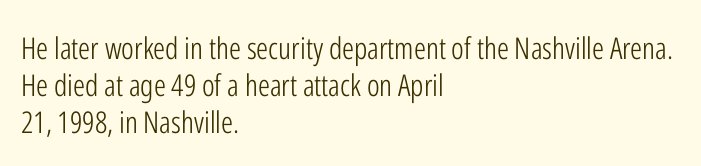
The image shows 30 px light, condensed sans-serif type, upright; set left-aligned, line spacing 1.24x, normal letter spacing, not underlined; low stroke contrast and a medium x-height.
